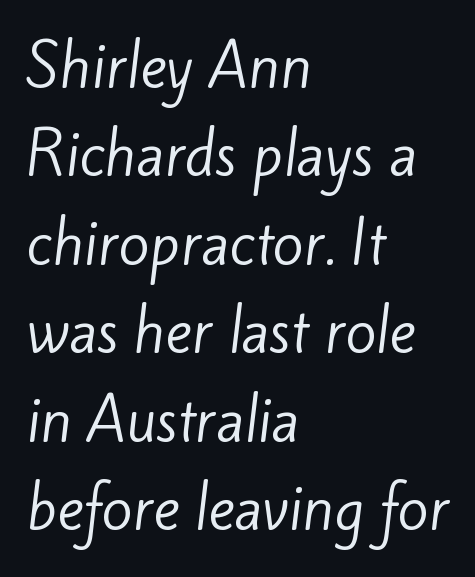
{"serif": "no", "bold": "no", "weight": "regular", "width": "normal", "stroke_contrast": "low", "x_height": "small", "monospaced": "no", "underline": "no", "align": "left", "line_spacing": "normal", "line_spacing_ratio": 1.58, "letter_spacing": "normal", "letter_spacing_em": 0.0, "glyph_px": 56}
